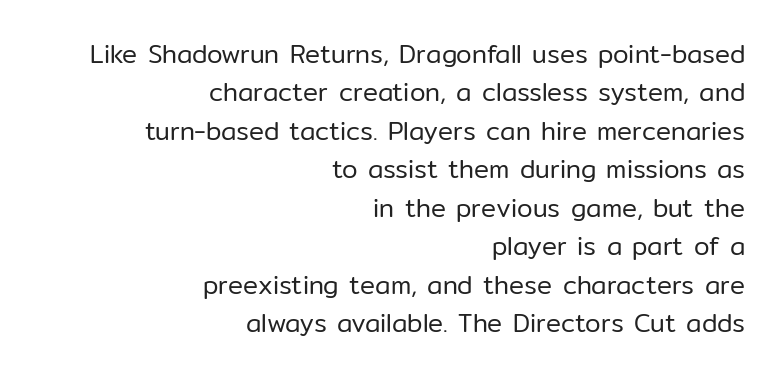
The image shows 25 px text type, upright; set right-aligned, normal line spacing (1.54x), normal letter spacing, not underlined.
